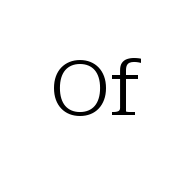
{"serif": "yes", "italic": "no", "bold": "no", "weight": "regular", "width": "normal", "stroke_contrast": "low", "x_height": "medium", "monospaced": "no", "underline": "no", "letter_spacing": "normal", "letter_spacing_em": 0.0, "glyph_px": 75}
